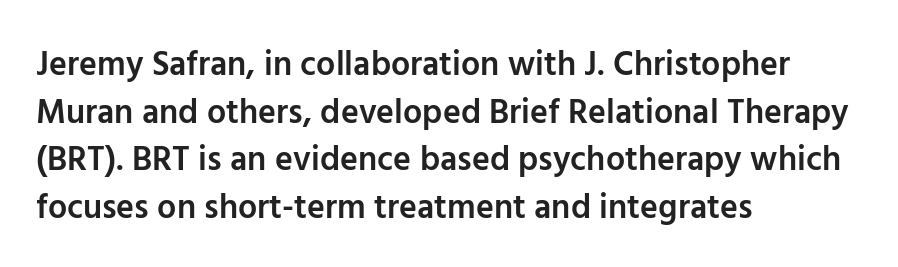
The image shows 34 px semibold sans-serif type, upright; set left-aligned, normal line spacing (1.4x), normal letter spacing, not underlined; low stroke contrast and a medium x-height.
